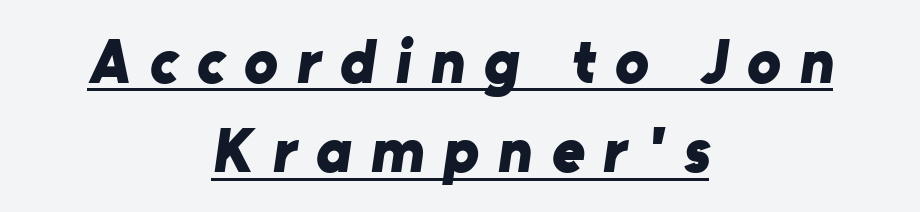
The image shows 63 px bold sans-serif type; set centered, normal line spacing (1.42x), unusually wide letter spacing (+0.3 em), underlined; low stroke contrast and a medium x-height.
